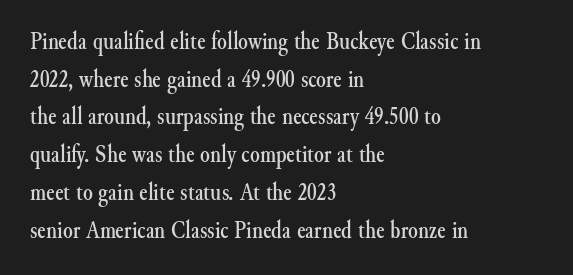
{"italic": "no", "underline": "no", "align": "left", "line_spacing": "normal", "line_spacing_ratio": 1.51, "letter_spacing": "normal", "letter_spacing_em": 0.0, "glyph_px": 25}
